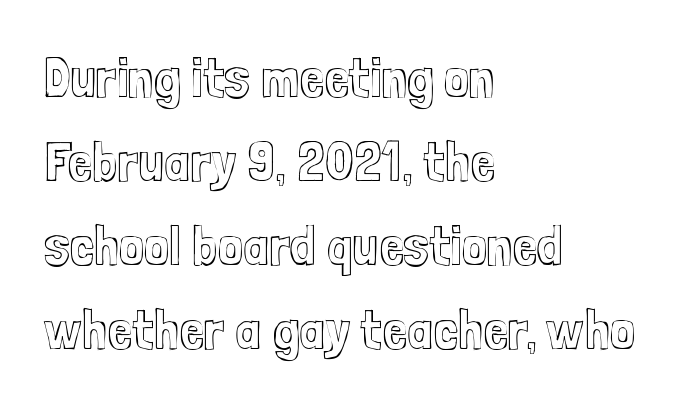
Q: Is the text italic (slanted)? A: No, it is upright.
Q: Is the text underlined? A: No.
Q: How is the paragraph aligned? A: Left-aligned.
Q: Is the spacing between letters normal or unusually wide? A: Normal.
Q: Is the spacing between lines tight, normal or loose? A: Normal.
Q: Width (condensed, normal, or wide)? A: Condensed.
Q: x-height? A: Medium.
Q: Monospaced? A: No.
